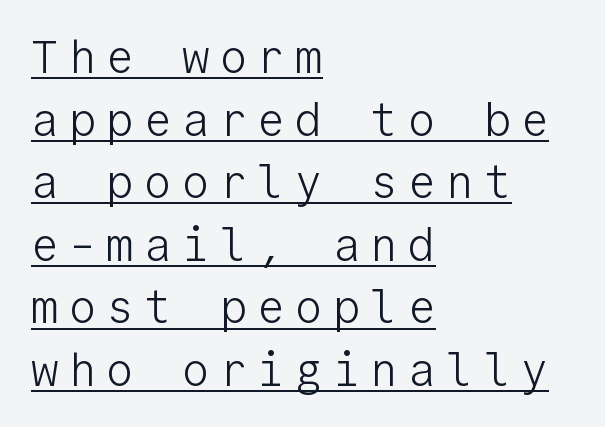
The image shows 46 px light sans-serif type, upright, monospaced; set left-aligned, normal line spacing (1.36x), unusually wide letter spacing (+0.22 em), underlined; low stroke contrast and a medium x-height.
